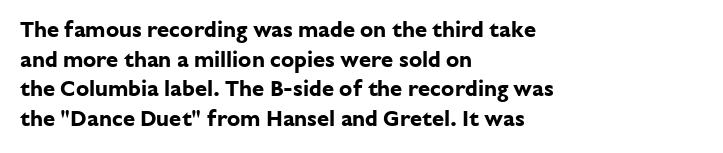
{"italic": "no", "bold": "yes", "underline": "no", "align": "left", "line_spacing": "normal", "line_spacing_ratio": 1.35, "letter_spacing": "normal", "letter_spacing_em": 0.0, "glyph_px": 22}
